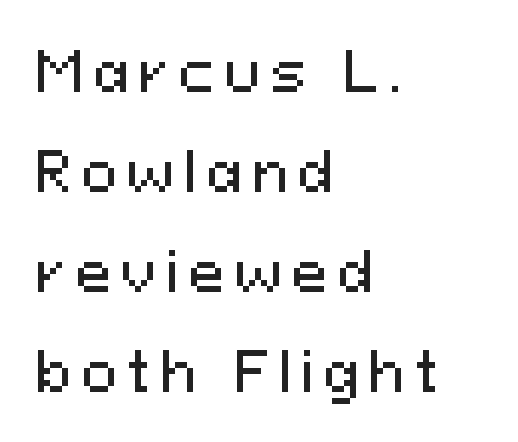
{"serif": "no", "italic": "no", "width": "normal", "stroke_contrast": "medium", "x_height": "medium", "monospaced": "no", "underline": "no", "align": "left", "line_spacing_ratio": 1.85, "glyph_px": 54}
